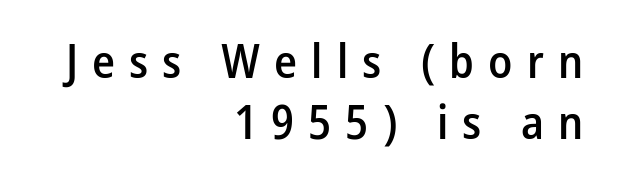
{"serif": "no", "italic": "no", "bold": "semi", "weight": "semibold", "width": "condensed", "stroke_contrast": "low", "x_height": "medium", "monospaced": "no", "underline": "no", "align": "right", "line_spacing": "normal", "line_spacing_ratio": 1.3, "letter_spacing": "wide", "letter_spacing_em": 0.3, "glyph_px": 47}
